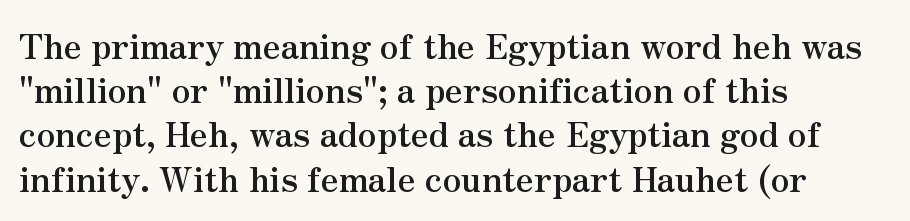
{"serif": "yes", "italic": "no", "bold": "yes", "weight": "semibold", "width": "normal", "stroke_contrast": "medium", "x_height": "small", "monospaced": "no", "underline": "no", "align": "left", "line_spacing": "normal", "line_spacing_ratio": 1.3, "letter_spacing": "normal", "letter_spacing_em": 0.0, "glyph_px": 34}
